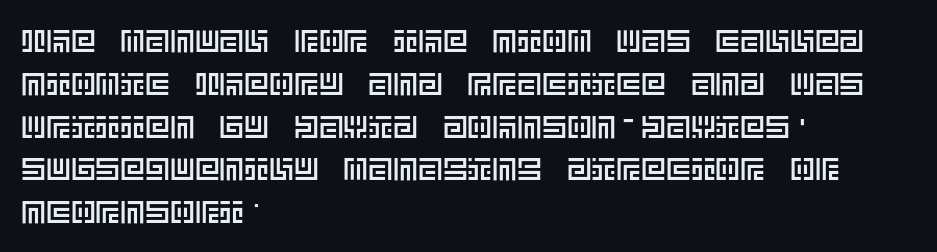
Teacher's note: observe the even left margin — that is flush-left alignment. Spacing between characters is what you'd get straight out of the box. In terms of posture, this sample is upright. What's the leading like? Ordinary, nothing unusual. Has an underline been added? It has not.
